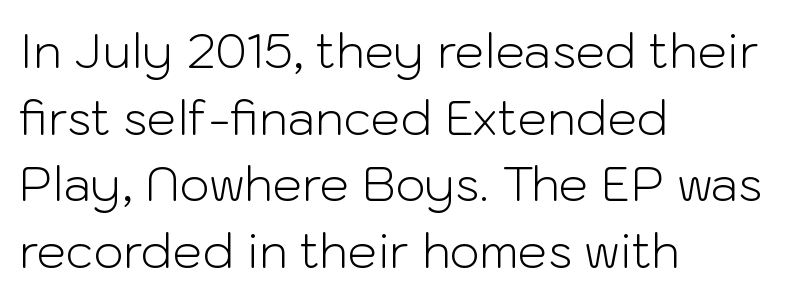
Weight class: somewhere from thin through regular. Posture: upright roman. Reading down the block, your eye returns to a fixed left position each line. Only glyphs here, with clear space below each row. The face used here is rendered with its standard letterfit.
